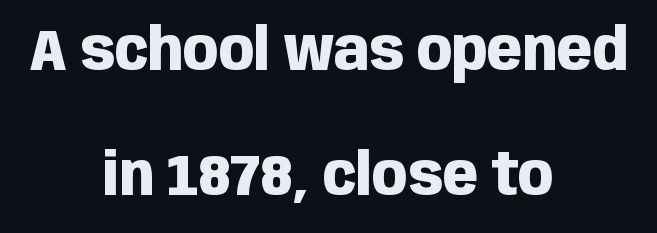
The image shows 58 px heavy, condensed sans-serif type, upright; set centered, loose line spacing (2.16x), normal letter spacing, not underlined; low stroke contrast and a large x-height.
